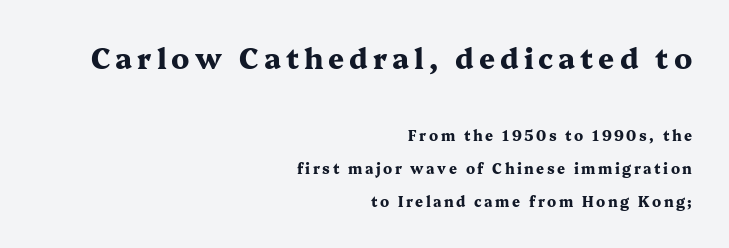
Q: Is the text bold? A: Yes.
Q: Is the text italic (slanted)? A: No, it is upright.
Q: Is the typeface a serif or a sans-serif typeface? A: Serif.
Q: Is the text underlined? A: No.
Q: How is the paragraph aligned? A: Right-aligned.
Q: Is the spacing between lines tight, normal or loose? A: Loose.
Q: Which block of text is set in a larger size, the first (top) or the second (bottom)? A: The first (top) one.
Q: Width (condensed, normal, or wide)? A: Wide.
Q: Stroke contrast? A: Medium.
Q: x-height? A: Medium.
Q: Monospaced? A: No.
